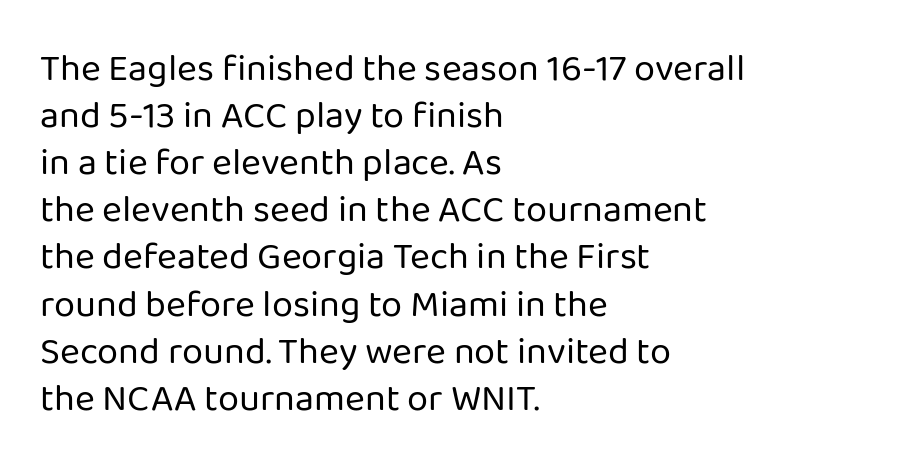
The image shows 38 px regular-weight sans-serif type, upright; set left-aligned, line spacing 1.24x, normal letter spacing, not underlined; low stroke contrast and a medium x-height.
